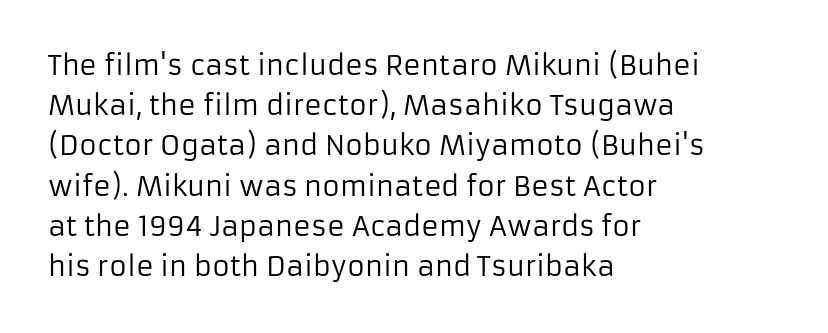
{"italic": "no", "bold": "no", "underline": "no", "align": "left", "line_spacing": "normal", "line_spacing_ratio": 1.49, "letter_spacing": "normal", "letter_spacing_em": 0.0, "glyph_px": 27}
